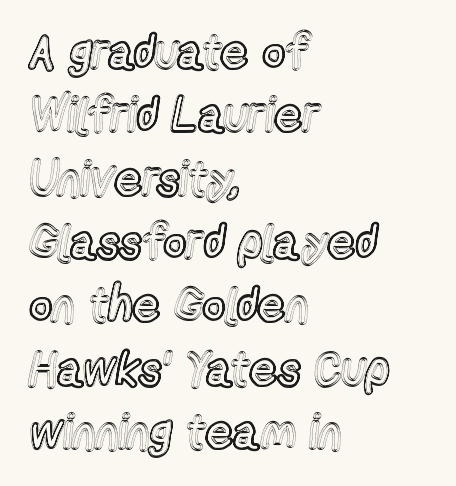
The image shows 48 px condensed type; set left-aligned, normal line spacing (1.32x), normal letter spacing, not underlined; a medium x-height.
